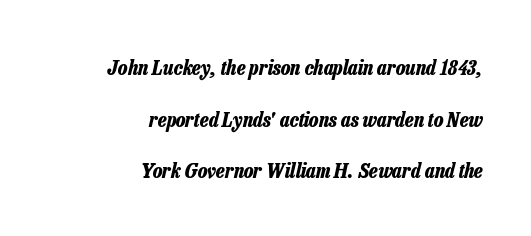
Bare-footed words on every line. Slanted lettering throughout. Does the copy run flush right? Yes — the right margin is perfectly even. Strong, thick strokes mark this as bold type. Each new line begins a long way beneath the previous one.
